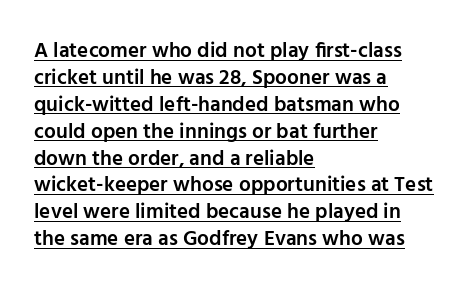
Reading down the column, the eye jumps a familiar distance to each next line. Like a heading marked for emphasis, these lines bear an underscore. These lines stack with their left ends in a neat column. Weight check: semibold — heavier than regular, not quite bold.
